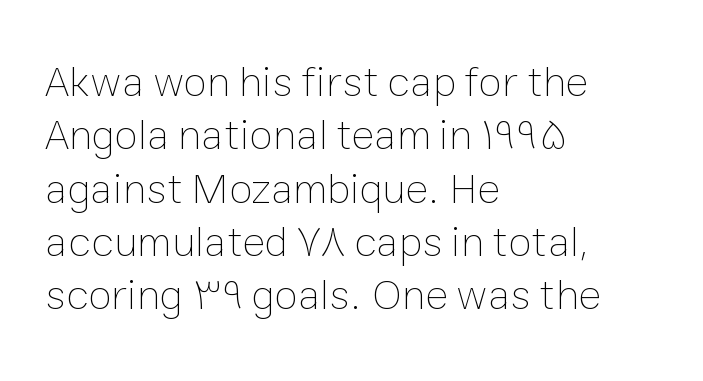
The image shows 43 px thin type, upright; set left-aligned, line spacing 1.24x, normal letter spacing, not underlined; low stroke contrast and a medium x-height.
